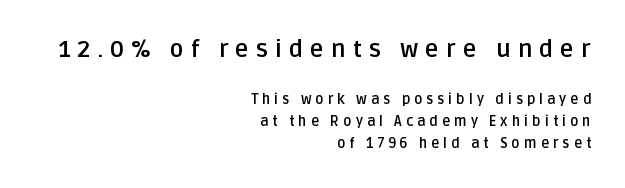
Compared with a flush-left layout, this one pins lines to the opposite, right side. This is roman type, the default non-slanted kind. Honestly, the row spacing looks completely unremarkable. Descenders hang freely into open space. The face used here has the dense, thick strokes of a bold. How are the letters spaced? Widely, with obvious added tracking.
